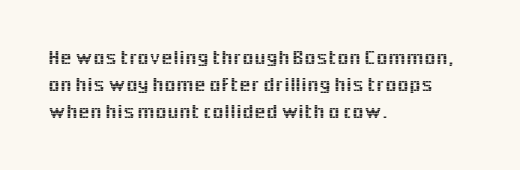
{"italic": "no", "underline": "no", "align": "left", "line_spacing": "normal", "line_spacing_ratio": 1.28, "letter_spacing": "normal", "letter_spacing_em": 0.0, "glyph_px": 21}
